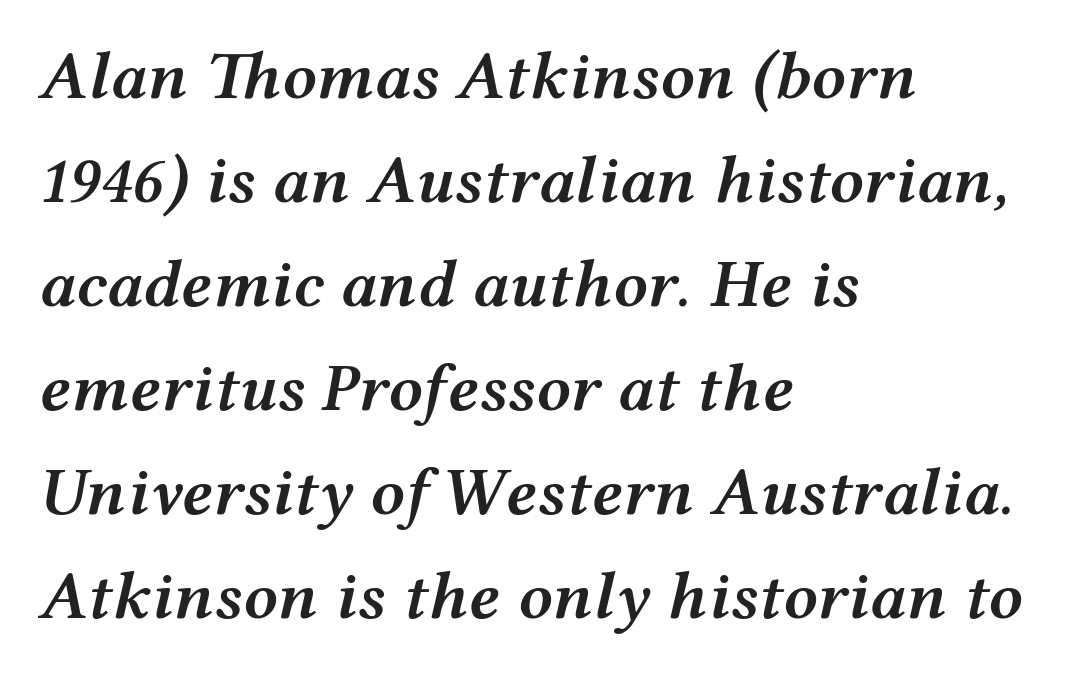
The image shows 68 px semibold, wide type, italic (leaning right); set left-aligned, normal line spacing (1.53x), normal letter spacing, not underlined; medium stroke contrast and a medium x-height.
